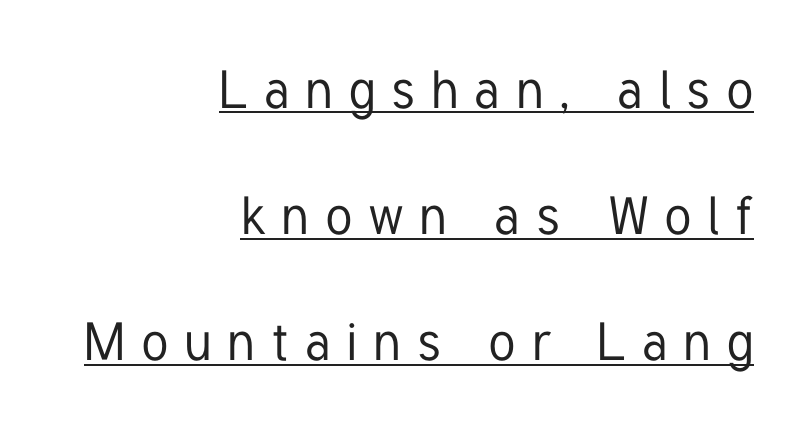
The image shows 53 px condensed sans-serif type, upright; set right-aligned, loose line spacing (2.38x), unusually wide letter spacing (+0.3 em), underlined; low stroke contrast and a medium x-height.
